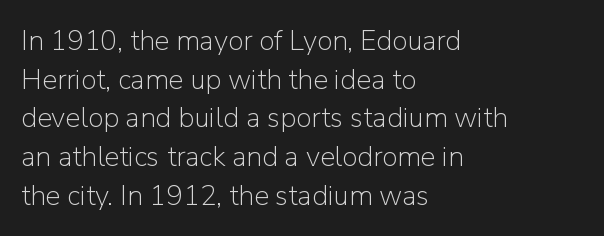
{"serif": "no", "italic": "no", "bold": "no", "weight": "light", "width": "normal", "stroke_contrast": "low", "x_height": "medium", "monospaced": "no", "underline": "no", "align": "left", "line_spacing": "normal", "line_spacing_ratio": 1.38, "letter_spacing": "normal", "letter_spacing_em": 0.0, "glyph_px": 28}
